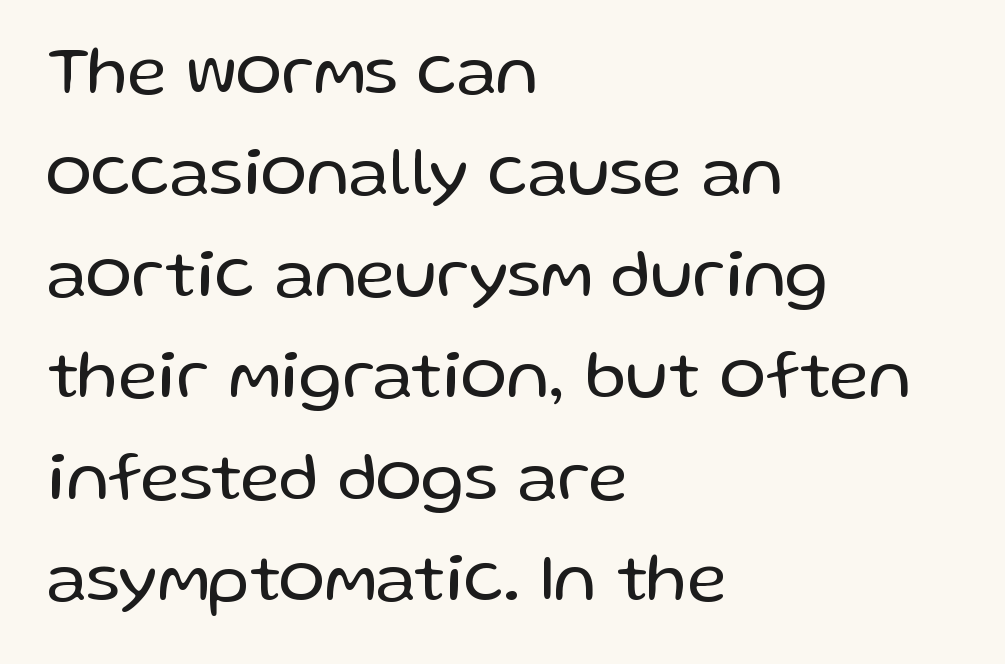
{"serif": "no", "italic": "no", "bold": "no", "weight": "regular", "width": "normal", "stroke_contrast": "low", "x_height": "medium", "monospaced": "no", "underline": "no", "align": "left", "line_spacing": "normal", "line_spacing_ratio": 1.47, "letter_spacing": "normal", "letter_spacing_em": 0.0, "glyph_px": 69}
